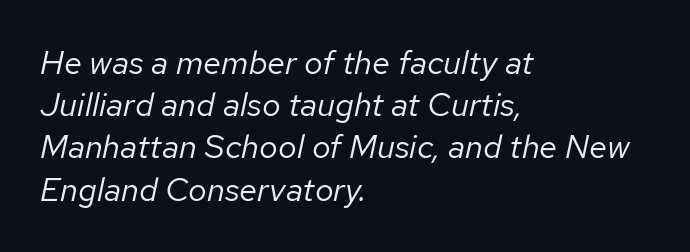
{"italic": "yes", "lean": "right", "slant_degrees": 12, "bold": "no", "weight": "regular", "width": "normal", "stroke_contrast": "low", "x_height": "medium", "monospaced": "no", "underline": "no", "align": "left", "line_spacing": "normal", "line_spacing_ratio": 1.28, "letter_spacing": "normal", "letter_spacing_em": 0.0, "glyph_px": 33}
